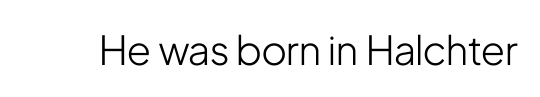
Q: Is the text bold? A: No.
Q: Is the text italic (slanted)? A: No, it is upright.
Q: Is the typeface a serif or a sans-serif typeface? A: Sans-serif.
Q: Is the text underlined? A: No.
Q: Is the spacing between letters normal or unusually wide? A: Normal.
Q: Width (condensed, normal, or wide)? A: Condensed.
Q: Stroke contrast? A: Low.
Q: x-height? A: Medium.
Q: Monospaced? A: No.
